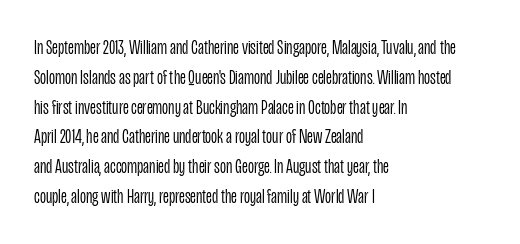
{"italic": "no", "bold": "no", "underline": "no", "align": "left", "line_spacing": "normal", "line_spacing_ratio": 1.42, "letter_spacing": "normal", "letter_spacing_em": 0.0, "glyph_px": 21}
